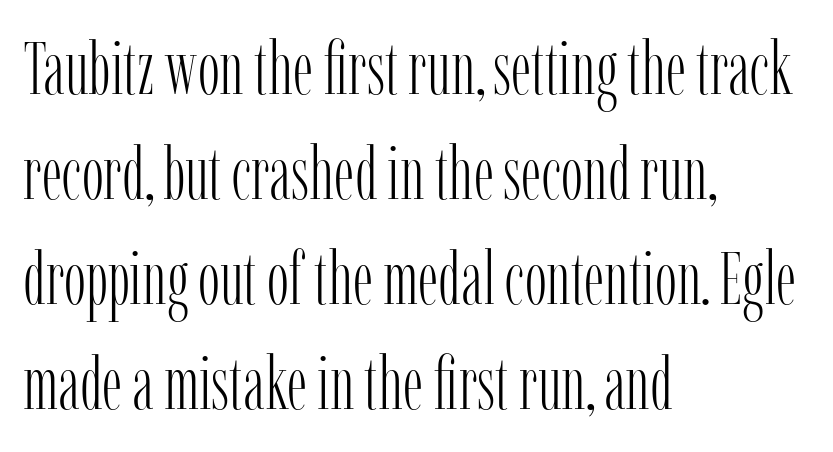
The image shows 74 px light, condensed serif type, upright; set left-aligned, normal line spacing (1.42x), normal letter spacing, not underlined; low stroke contrast and a medium x-height.
